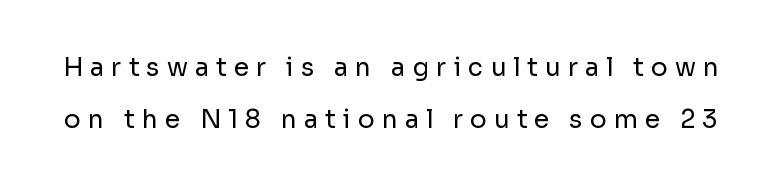
Students, observe: this is what heavily led, spacious text looks like. Vertical strokes here are truly vertical. The font sits on the lighter half of the weight spectrum, regular included. The gaps between neighbouring characters are conspicuously large. Plain, unruled lines of type.
